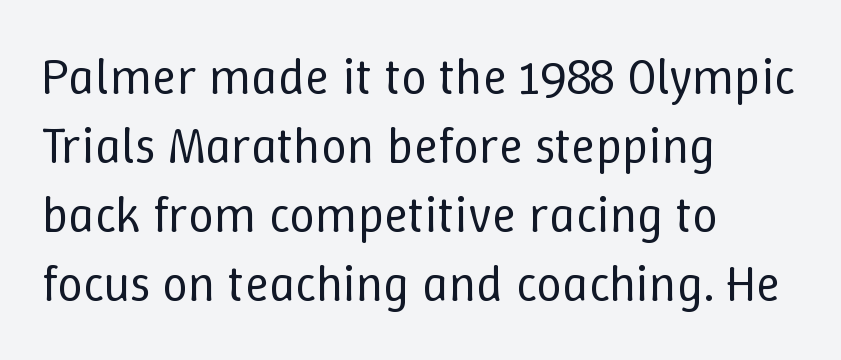
The image shows 51 px regular-weight type, upright; set left-aligned, normal line spacing (1.35x), normal letter spacing, not underlined; low stroke contrast and a medium x-height.
